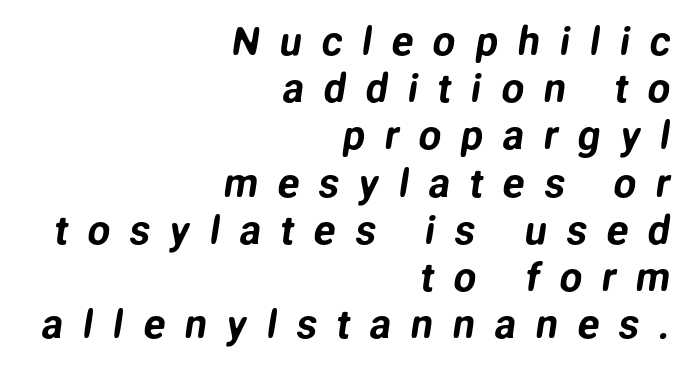
The image shows 40 px sans-serif type; set right-aligned, line spacing 1.18x, unusually wide letter spacing (+0.49 em), not underlined; low stroke contrast and a medium x-height.
